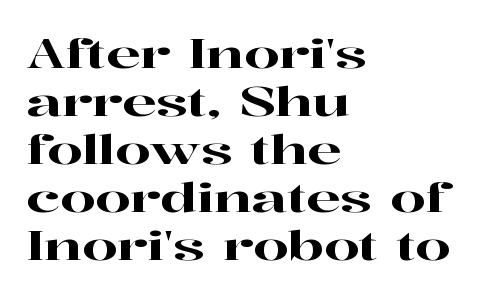
Q: Is the text italic (slanted)? A: No, it is upright.
Q: Is the typeface a serif or a sans-serif typeface? A: Serif.
Q: Is the text underlined? A: No.
Q: How is the paragraph aligned? A: Left-aligned.
Q: Is the spacing between letters normal or unusually wide? A: Normal.
Q: Width (condensed, normal, or wide)? A: Wide.
Q: Stroke contrast? A: High.
Q: x-height? A: Medium.
Q: Monospaced? A: No.
